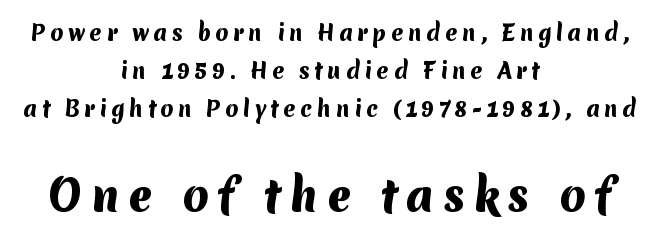
The emphasis by scale lands on block number two, below. Descender tails drop into unmarked territory. How are the letters spaced? Widely, with obvious added tracking. These lines are rendered in a variable-pitch font.
